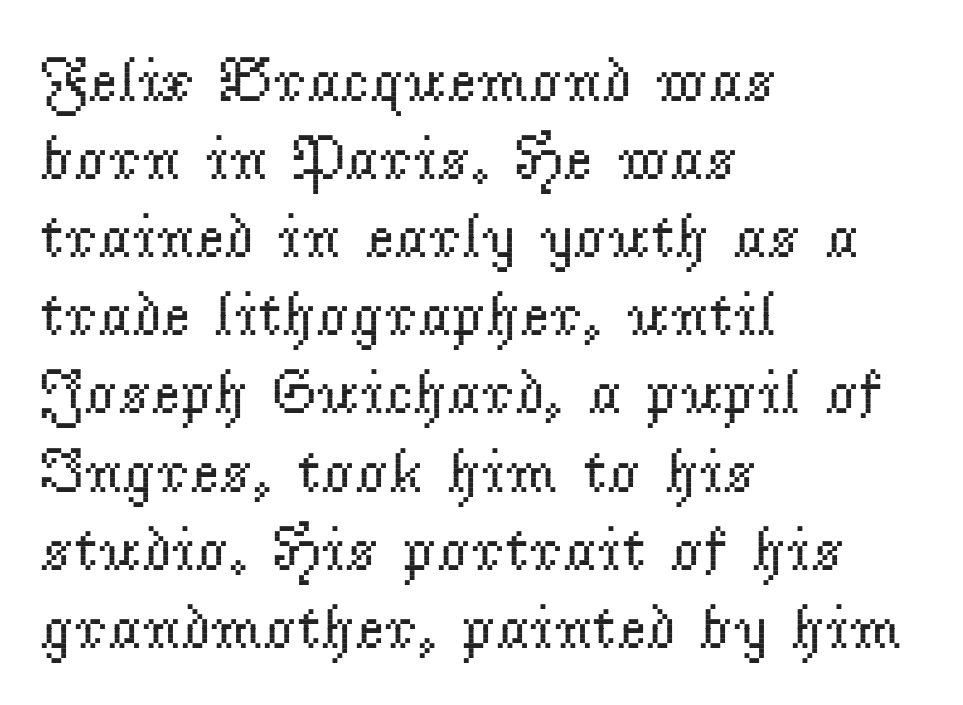
The image shows 63 px regular-weight serif type, upright; set left-aligned, line spacing 1.24x, normal letter spacing, not underlined; low stroke contrast and a small x-height.
